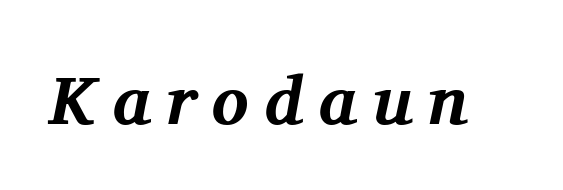
{"serif": "yes", "italic": "yes", "lean": "right", "slant_degrees": 11, "bold": "yes", "weight": "bold", "width": "normal", "stroke_contrast": "medium", "x_height": "medium", "monospaced": "no", "underline": "no", "letter_spacing": "wide", "letter_spacing_em": 0.22, "glyph_px": 69}
